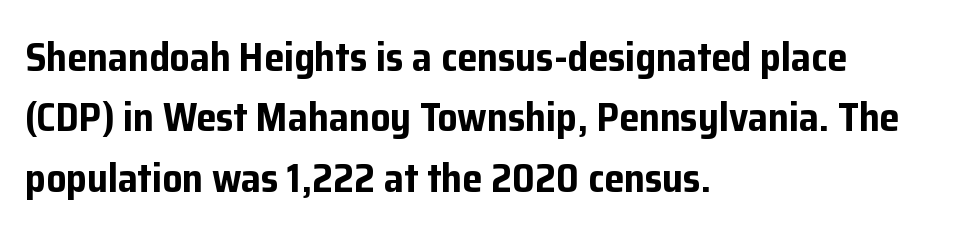
The image shows 40 px bold sans-serif type, upright; set left-aligned, normal line spacing (1.51x), normal letter spacing, not underlined; low stroke contrast and a medium x-height.
